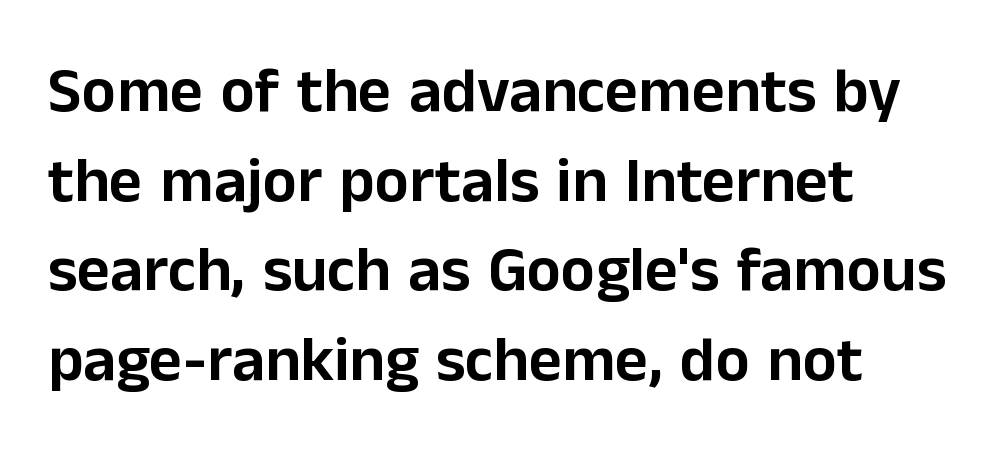
{"serif": "no", "italic": "no", "width": "normal", "stroke_contrast": "low", "x_height": "medium", "monospaced": "no", "underline": "no", "align": "left", "line_spacing": "normal", "line_spacing_ratio": 1.4, "letter_spacing": "normal", "letter_spacing_em": 0.0, "glyph_px": 64}
